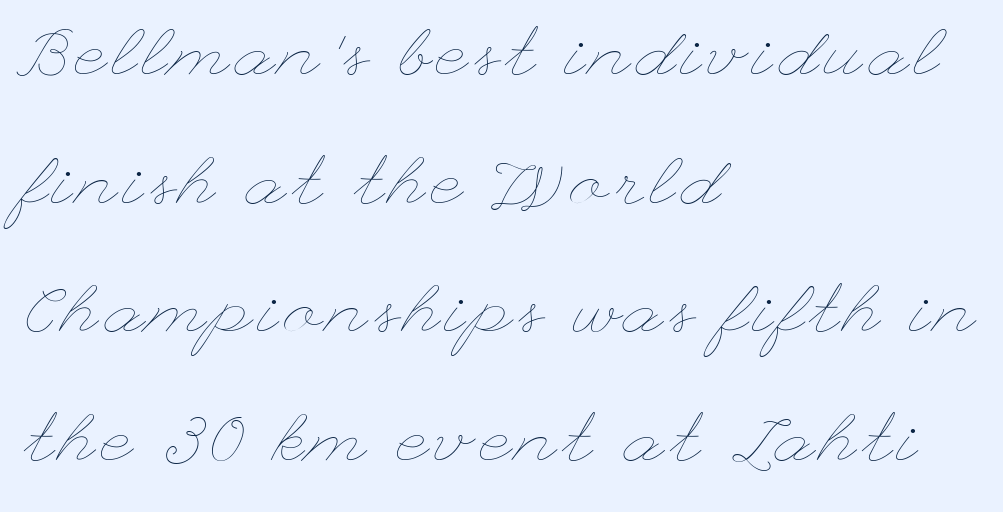
{"bold": "no", "weight": "thin", "width": "wide", "stroke_contrast": "low", "x_height": "small", "underline": "no", "align": "left", "line_spacing_ratio": 1.89, "glyph_px": 68}
